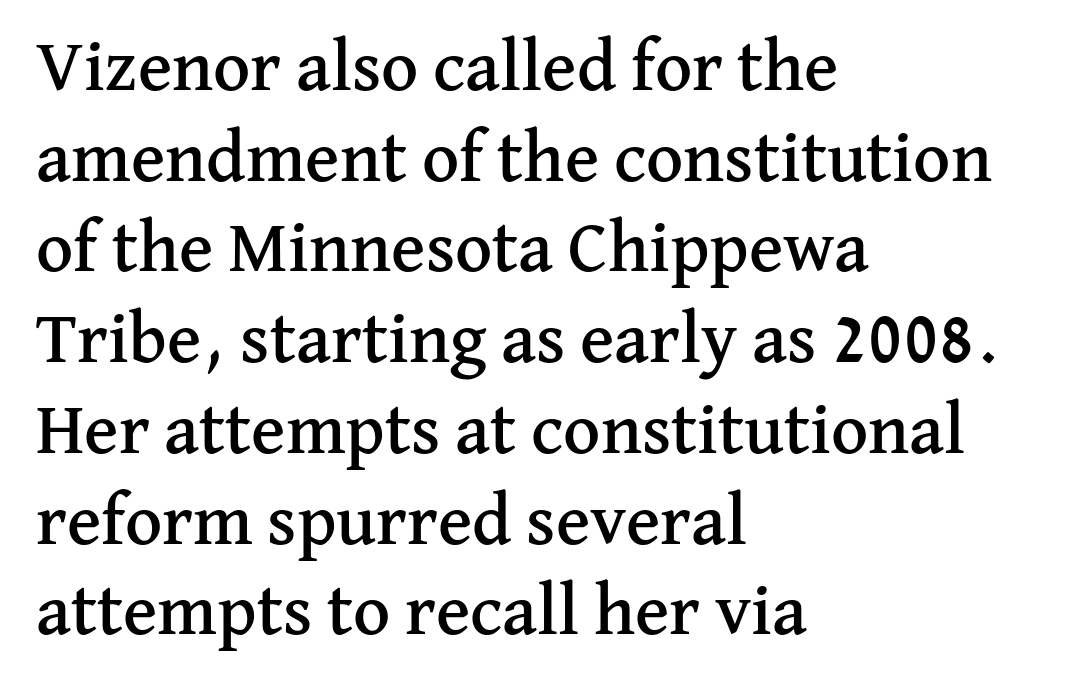
Q: Is the text italic (slanted)? A: No, it is upright.
Q: Is the typeface a serif or a sans-serif typeface? A: Serif.
Q: Is the text underlined? A: No.
Q: How is the paragraph aligned? A: Left-aligned.
Q: Is the spacing between letters normal or unusually wide? A: Normal.
Q: Is the spacing between lines tight, normal or loose? A: Normal.
Q: Width (condensed, normal, or wide)? A: Normal.
Q: Stroke contrast? A: Medium.
Q: x-height? A: Medium.
Q: Monospaced? A: No.
